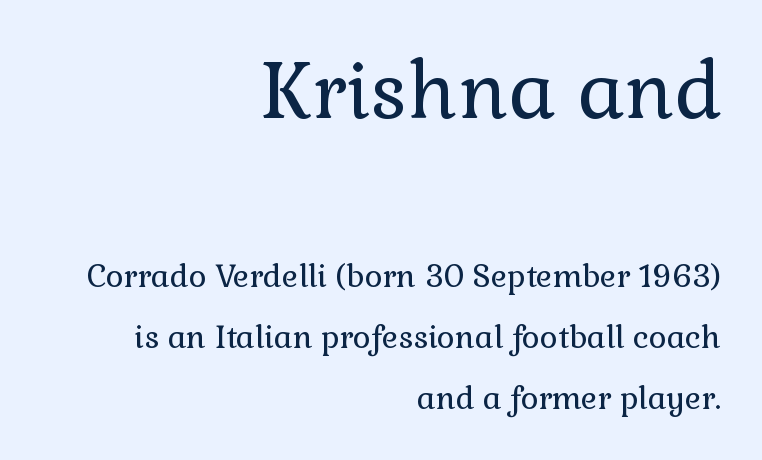
{"serif": "yes", "italic": "no", "bold": "no", "weight": "regular", "width": "normal", "stroke_contrast": "low", "x_height": "medium", "monospaced": "no", "underline": "no", "align": "right", "line_spacing": "loose", "line_spacing_ratio": 1.96, "letter_spacing": "normal", "letter_spacing_em": 0.0, "larger_block": "first", "size_ratio": 2.52, "glyph_px": 78}
